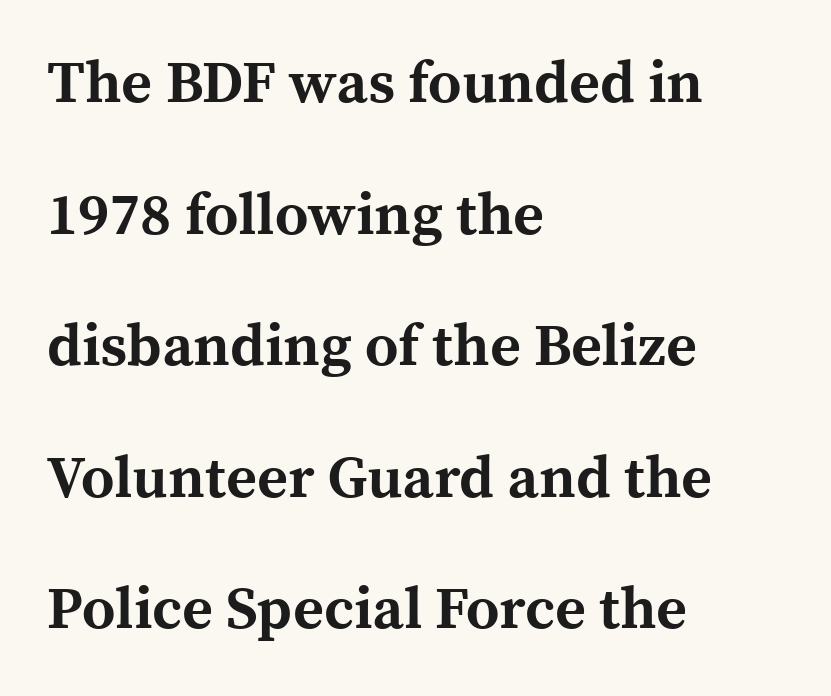
The lettering stays uniformly vertical, giving the passage a roman look. The letters sit at their default tracking, neither squeezed nor spread. The glyphs are unaccompanied by any horizontal stroke below them. Little horizontal feet cap the strokes, marking this as serif type.
